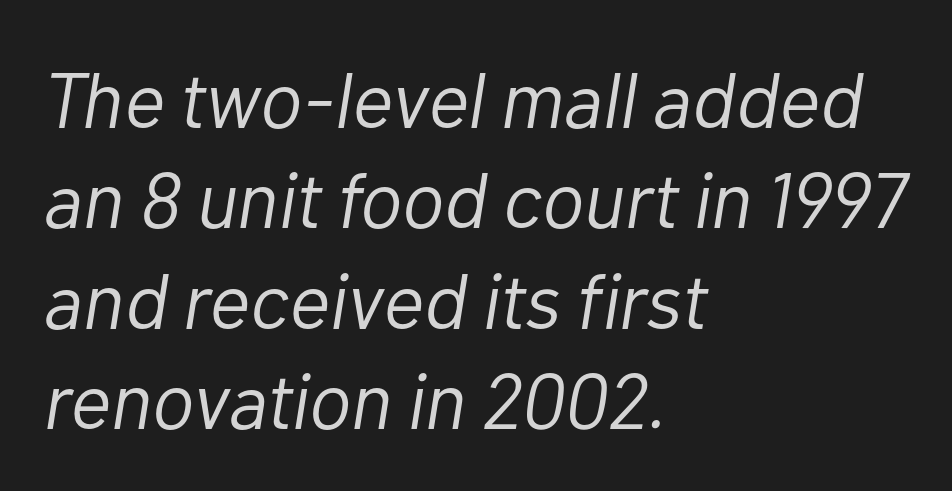
Typeset ragged right — the left edge is the straight one. This sample has the flowing, uneven cadence of proportional lettering. Descenders hang freely into open space. Posture: slanted. Letters have the restrained weight of plain body copy at most. Evenly set lines give the paragraph a standard silhouette.
